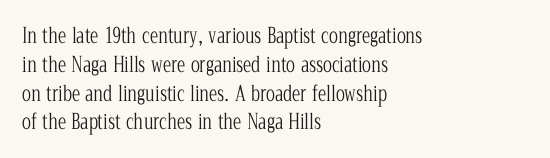
{"italic": "no", "bold": "no", "underline": "no", "align": "left", "line_spacing": "normal", "line_spacing_ratio": 1.37, "letter_spacing": "normal", "letter_spacing_em": 0.0, "glyph_px": 21}
